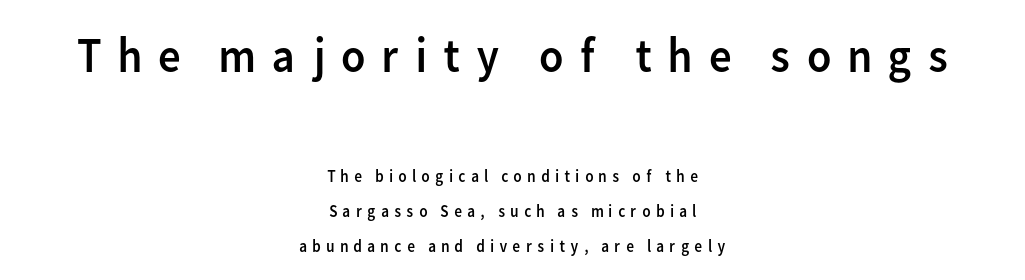
The image shows 50 px regular-weight sans-serif type, upright; set centered, loose line spacing (2.06x), unusually wide letter spacing (+0.28 em), not underlined; the first (top) block is 2.94x larger; low stroke contrast and a medium x-height.
